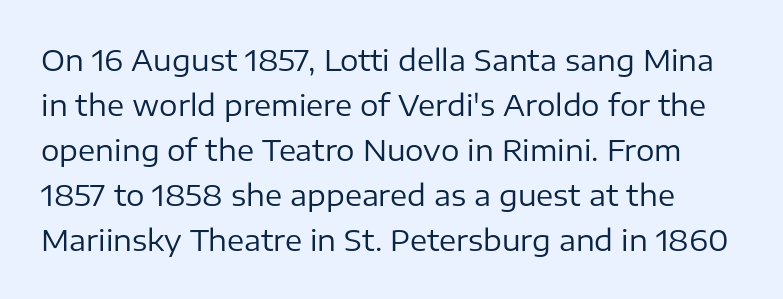
The image shows 29 px regular-weight sans-serif type, upright; set normal line spacing (1.55x), normal letter spacing, not underlined; low stroke contrast and a medium x-height.
